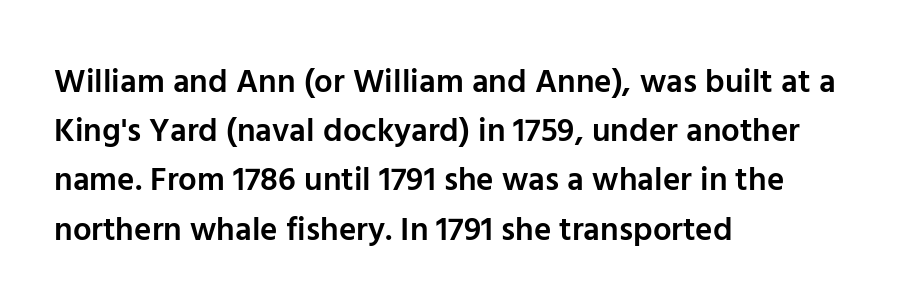
{"serif": "no", "italic": "no", "bold": "semi", "weight": "semibold", "width": "normal", "stroke_contrast": "low", "x_height": "medium", "monospaced": "no", "underline": "no", "align": "left", "line_spacing": "normal", "line_spacing_ratio": 1.49, "letter_spacing": "normal", "letter_spacing_em": 0.0, "glyph_px": 33}
